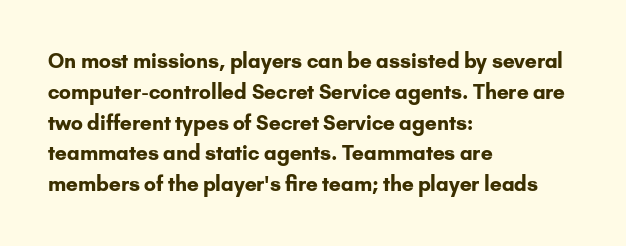
The image shows 20 px bold type, upright; set left-aligned, normal line spacing (1.54x), normal letter spacing, not underlined.
